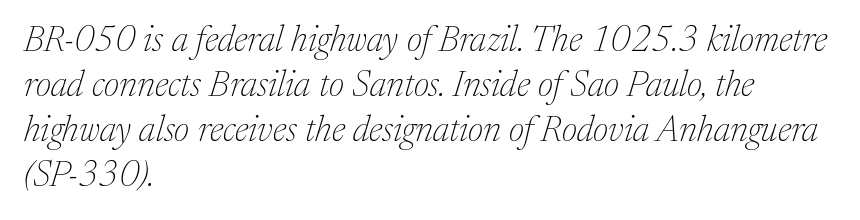
The image shows 36 px thin serif type, italic (leaning right); set left-aligned, normal line spacing (1.25x), normal letter spacing, not underlined; medium stroke contrast and a medium x-height.
